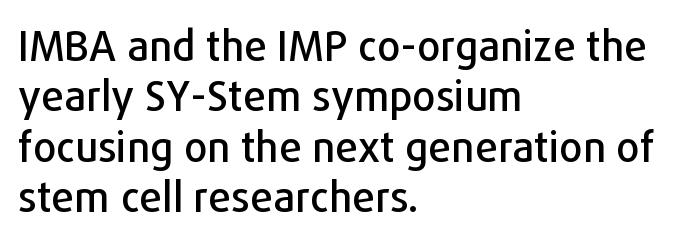
{"serif": "no", "italic": "no", "width": "normal", "stroke_contrast": "low", "x_height": "medium", "monospaced": "no", "underline": "no", "align": "left", "line_spacing_ratio": 1.23, "letter_spacing": "normal", "letter_spacing_em": 0.0, "glyph_px": 41}
